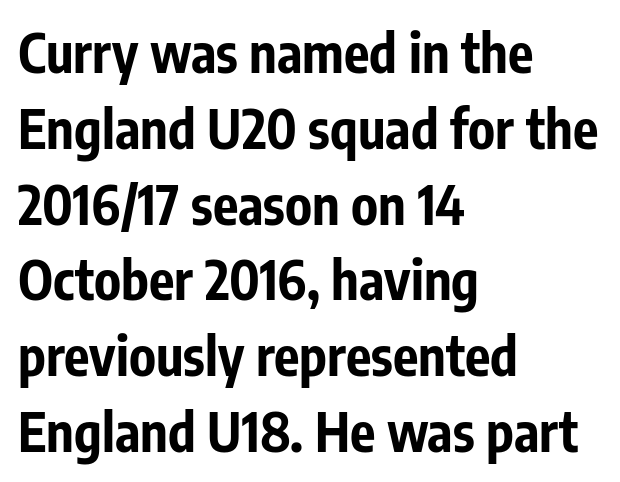
The image shows 53 px bold, condensed sans-serif type, upright; set left-aligned, normal line spacing (1.43x), normal letter spacing, not underlined; low stroke contrast and a medium x-height.
